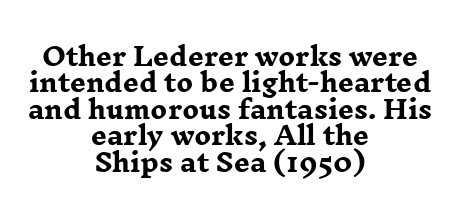
Q: Is the text bold? A: Yes.
Q: Is the text italic (slanted)? A: No, it is upright.
Q: Is the text underlined? A: No.
Q: How is the paragraph aligned? A: Centered.
Q: Is the spacing between letters normal or unusually wide? A: Normal.
Q: Is the spacing between lines tight, normal or loose? A: Tight.
